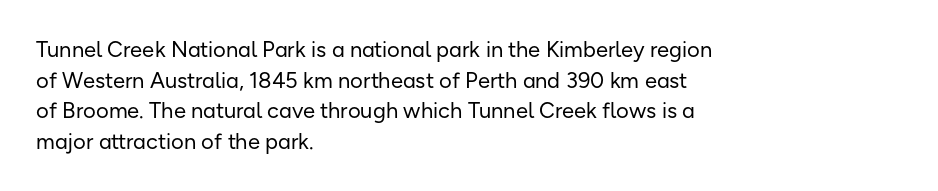
{"italic": "no", "bold": "no", "underline": "no", "align": "left", "line_spacing": "normal", "line_spacing_ratio": 1.39, "letter_spacing": "normal", "letter_spacing_em": 0.0, "glyph_px": 22}
